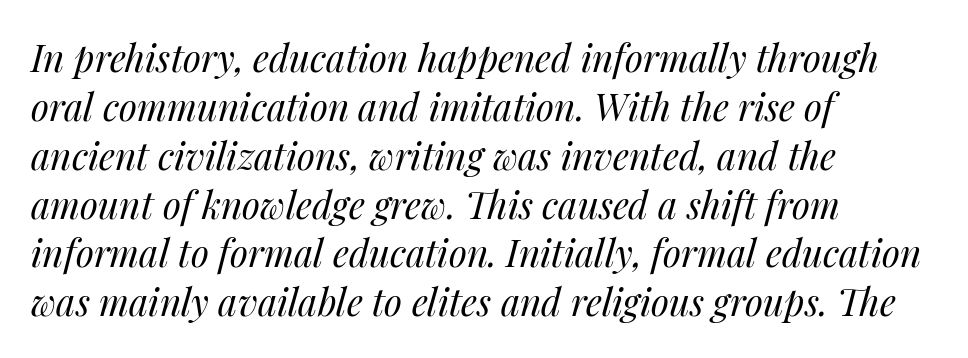
{"italic": "yes", "lean": "right", "slant_degrees": 14, "bold": "no", "weight": "regular", "width": "normal", "stroke_contrast": "medium", "x_height": "medium", "monospaced": "no", "underline": "no", "align": "left", "line_spacing": "normal", "line_spacing_ratio": 1.32, "letter_spacing": "normal", "letter_spacing_em": 0.0, "glyph_px": 37}
